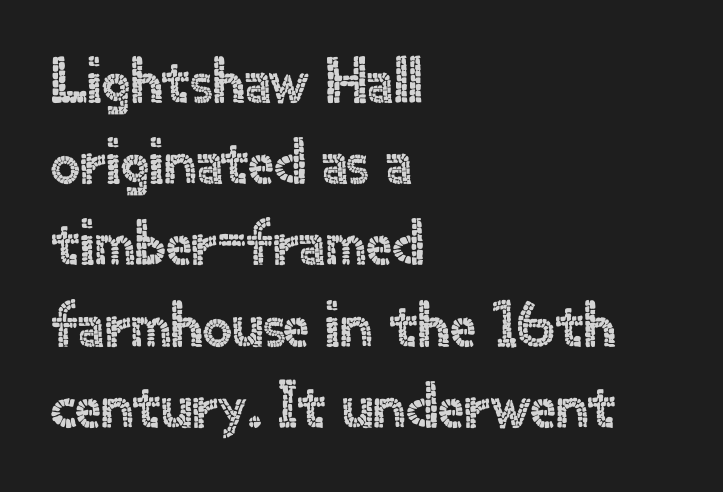
Q: Is the text italic (slanted)? A: No, it is upright.
Q: Is the typeface a serif or a sans-serif typeface? A: Sans-serif.
Q: Is the text underlined? A: No.
Q: How is the paragraph aligned? A: Left-aligned.
Q: Is the spacing between letters normal or unusually wide? A: Normal.
Q: Is the spacing between lines tight, normal or loose? A: Normal.
Q: Width (condensed, normal, or wide)? A: Normal.
Q: x-height? A: Small.
Q: Monospaced? A: No.
